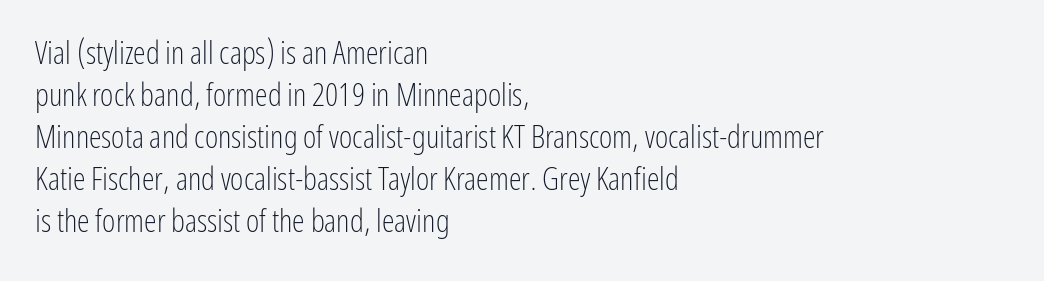
The axis of the letterforms is exactly vertical. This sample uses plain, unmodified letter spacing. One-word summary of the alignment: left. The face used here is proportionally spaced, like ordinary book or web type. Whoever set this chose a conventional vertical rhythm.
